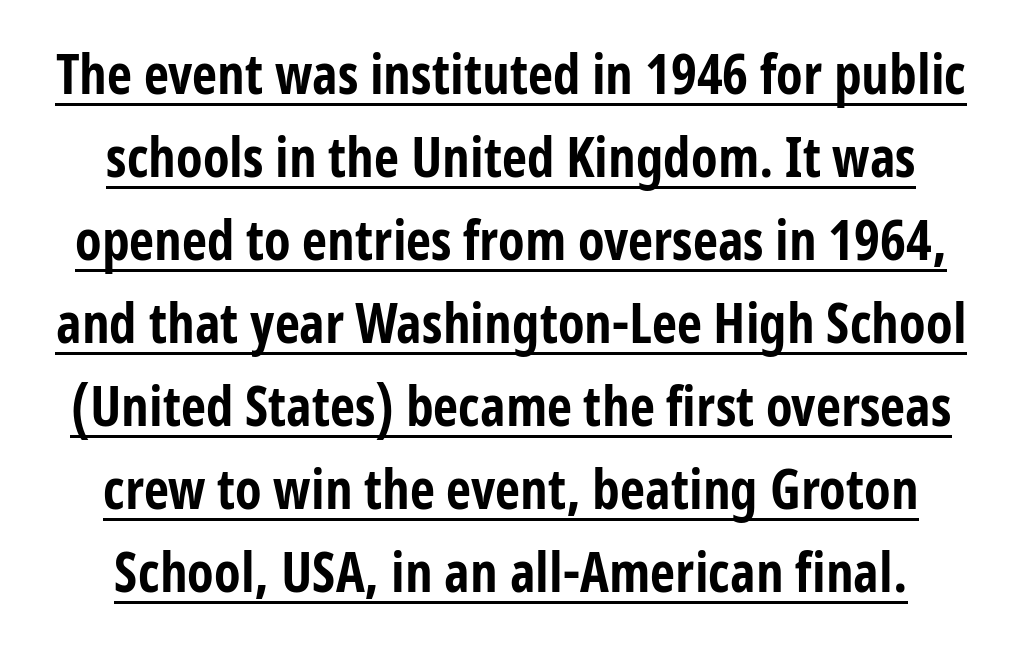
Q: Is the text bold? A: Yes.
Q: Is the text italic (slanted)? A: No, it is upright.
Q: Is the typeface a serif or a sans-serif typeface? A: Sans-serif.
Q: Is the text underlined? A: Yes.
Q: Is the spacing between letters normal or unusually wide? A: Normal.
Q: Is the spacing between lines tight, normal or loose? A: Normal.
Q: Width (condensed, normal, or wide)? A: Condensed.
Q: Stroke contrast? A: Low.
Q: x-height? A: Medium.
Q: Monospaced? A: No.
